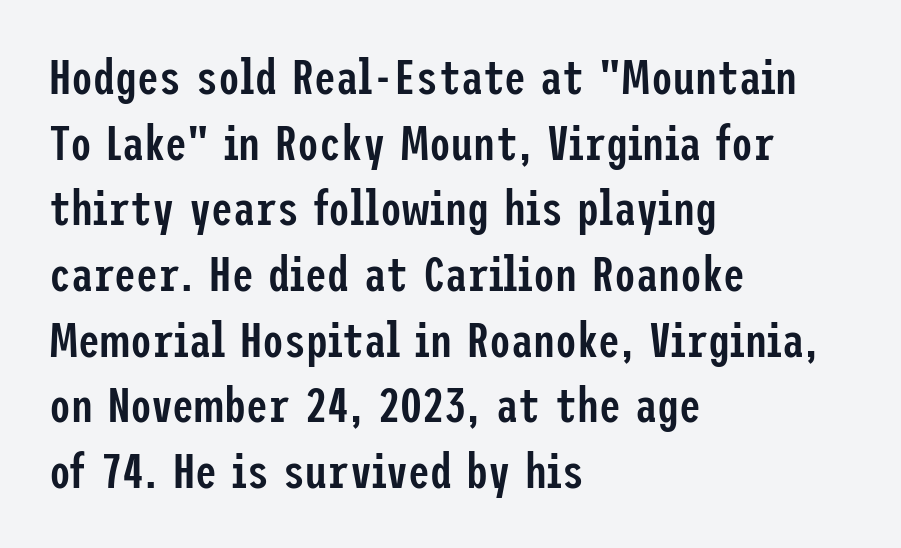
Q: Is the text bold? A: Semi-bold.
Q: Is the text italic (slanted)? A: No, it is upright.
Q: Is the typeface a serif or a sans-serif typeface? A: Sans-serif.
Q: Is the text underlined? A: No.
Q: How is the paragraph aligned? A: Left-aligned.
Q: Is the spacing between letters normal or unusually wide? A: Normal.
Q: Is the spacing between lines tight, normal or loose? A: Normal.
Q: Width (condensed, normal, or wide)? A: Condensed.
Q: Stroke contrast? A: Low.
Q: x-height? A: Medium.
